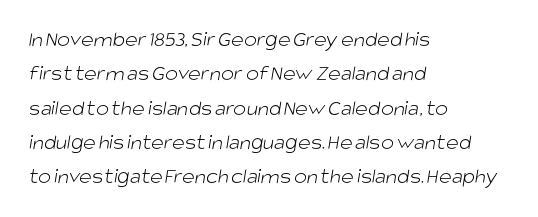
The image shows 22 px text type; set left-aligned, normal line spacing (1.56x), normal letter spacing, not underlined.
